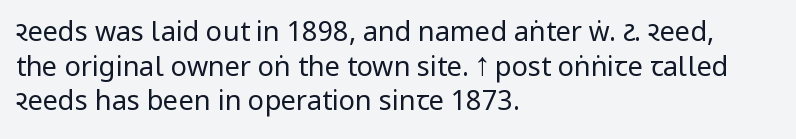
The image shows 27 px text type, upright; set left-aligned, normal line spacing (1.28x), normal letter spacing, not underlined.
